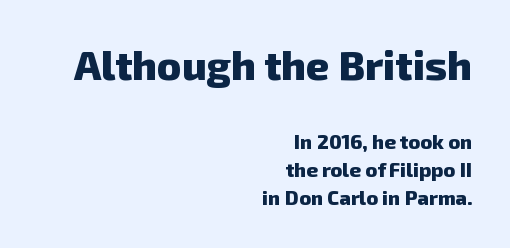
Q: Is the text bold? A: Yes.
Q: Is the typeface a serif or a sans-serif typeface? A: Sans-serif.
Q: Is the text underlined? A: No.
Q: How is the paragraph aligned? A: Right-aligned.
Q: Is the spacing between letters normal or unusually wide? A: Normal.
Q: Is the spacing between lines tight, normal or loose? A: Normal.
Q: Which block of text is set in a larger size, the first (top) or the second (bottom)? A: The first (top) one.
Q: Width (condensed, normal, or wide)? A: Normal.
Q: Stroke contrast? A: Low.
Q: x-height? A: Medium.
Q: Monospaced? A: No.
